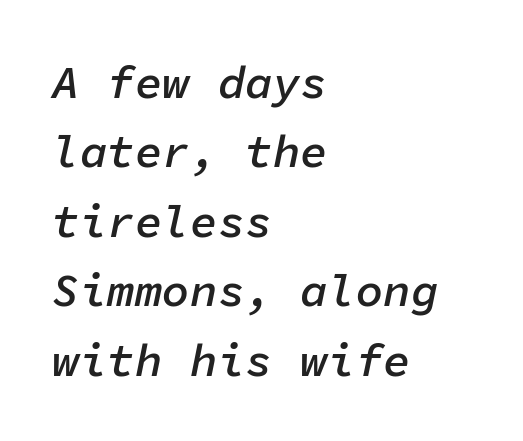
Q: Is the text bold? A: Semi-bold.
Q: Is the text italic (slanted)? A: Yes, it leans right by about 11 degrees.
Q: Is the text underlined? A: No.
Q: How is the paragraph aligned? A: Left-aligned.
Q: Is the spacing between letters normal or unusually wide? A: Normal.
Q: Is the spacing between lines tight, normal or loose? A: Normal.
Q: Width (condensed, normal, or wide)? A: Normal.
Q: Stroke contrast? A: Low.
Q: x-height? A: Medium.
Q: Monospaced? A: Yes.
